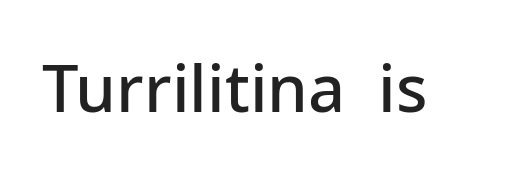
Heft: intermediate — a semibold. Upright lettering throughout. The passage shown is typed in a proportional face where columns would drift. The horizontal fit of the characters is conventional and even. Honestly, there is no underline to notice here at all. Unlike a traditional serif, this face leaves its strokes unadorned.
